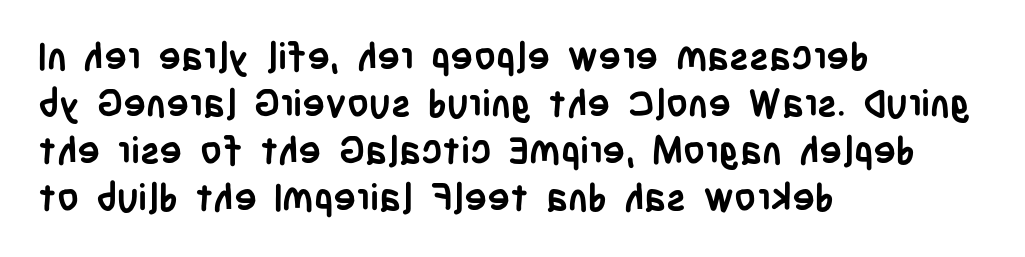
The image shows 38 px semibold, condensed sans-serif type, upright; set left-aligned, line spacing 1.24x, normal letter spacing, not underlined; low stroke contrast and a large x-height.
